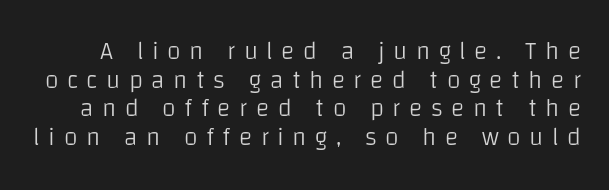
{"italic": "no", "bold": "no", "underline": "no", "line_spacing": "tight", "line_spacing_ratio": 1.15, "letter_spacing": "wide", "letter_spacing_em": 0.34, "glyph_px": 25}
